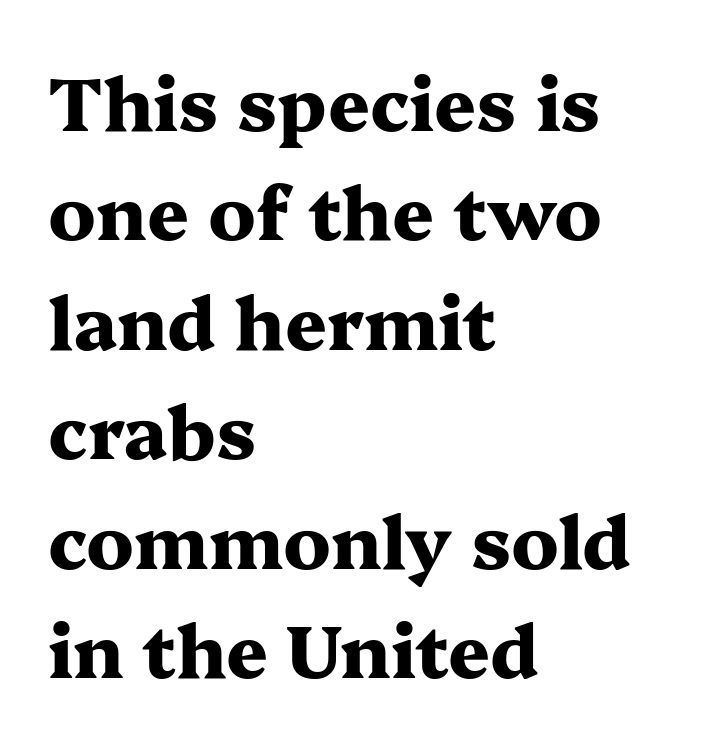
The image shows 73 px heavy, wide serif type, upright; set left-aligned, normal line spacing (1.5x), normal letter spacing, not underlined; medium stroke contrast and a medium x-height.
